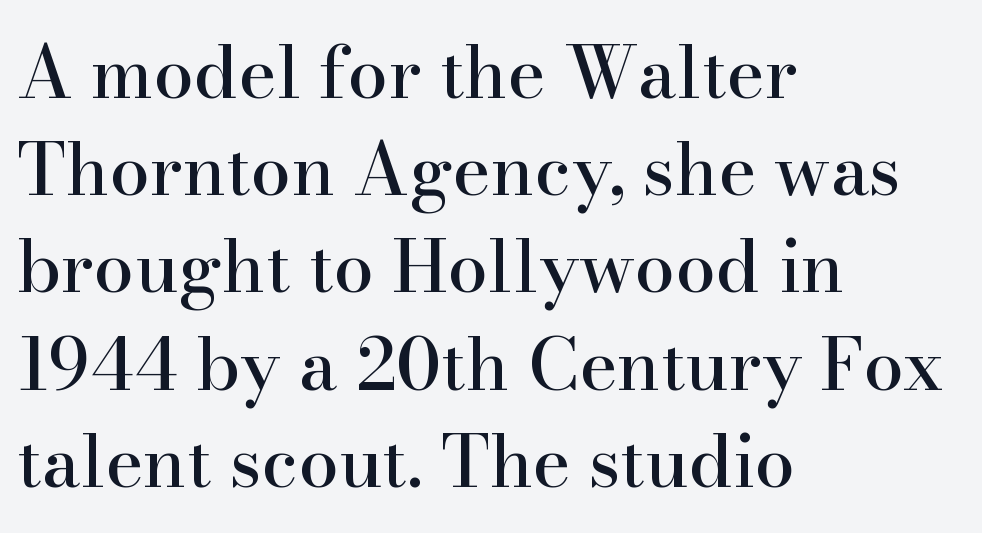
{"serif": "yes", "italic": "no", "width": "normal", "stroke_contrast": "high", "x_height": "small", "monospaced": "no", "underline": "no", "align": "left", "line_spacing": "normal", "line_spacing_ratio": 1.35, "letter_spacing": "normal", "letter_spacing_em": 0.0, "glyph_px": 72}
